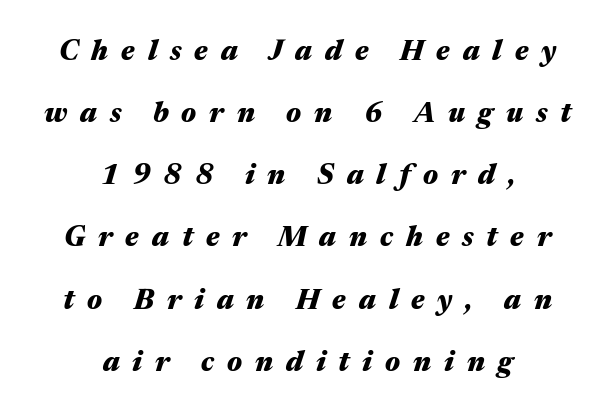
{"italic": "yes", "lean": "right", "slant_degrees": 17, "bold": "yes", "weight": "heavy", "width": "wide", "stroke_contrast": "medium", "x_height": "medium", "monospaced": "no", "underline": "no", "align": "center", "line_spacing": "loose", "line_spacing_ratio": 2.22, "letter_spacing": "wide", "letter_spacing_em": 0.46, "glyph_px": 28}
